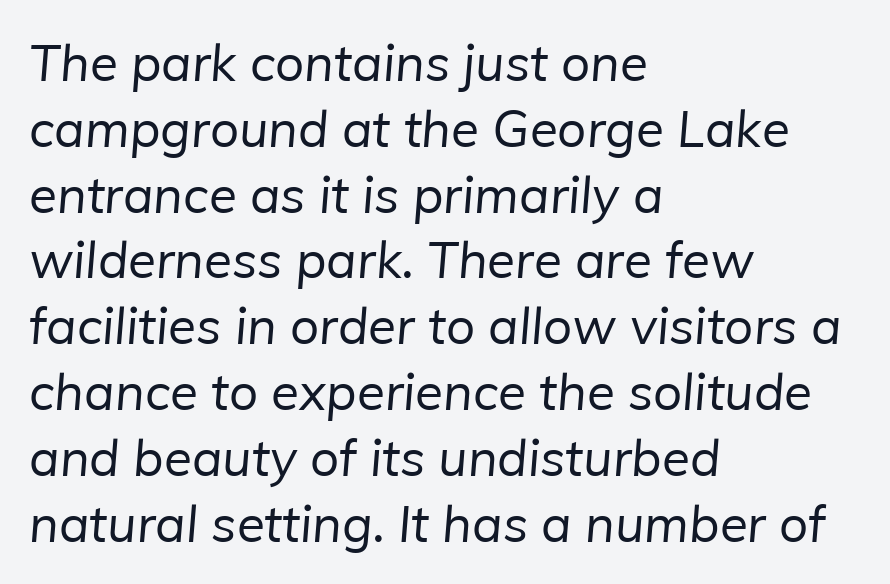
The image shows 51 px regular-weight sans-serif type; set left-aligned, normal line spacing (1.29x), normal letter spacing, not underlined; low stroke contrast and a medium x-height.
